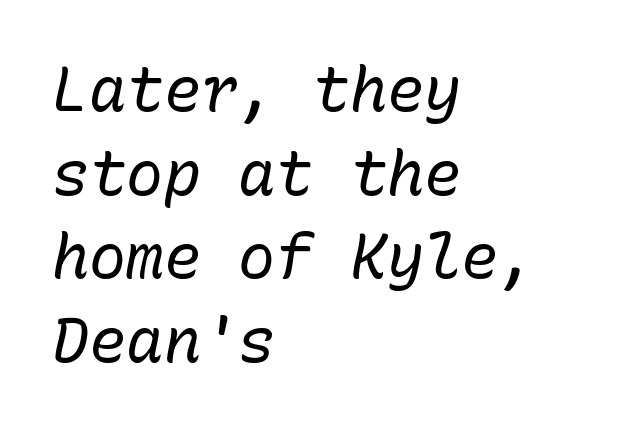
Q: Is the text bold? A: No.
Q: Is the text italic (slanted)? A: Yes, it leans right by about 10 degrees.
Q: Is the text underlined? A: No.
Q: How is the paragraph aligned? A: Left-aligned.
Q: Is the spacing between letters normal or unusually wide? A: Normal.
Q: Is the spacing between lines tight, normal or loose? A: Normal.
Q: Width (condensed, normal, or wide)? A: Normal.
Q: Stroke contrast? A: Low.
Q: x-height? A: Medium.
Q: Monospaced? A: Yes.
